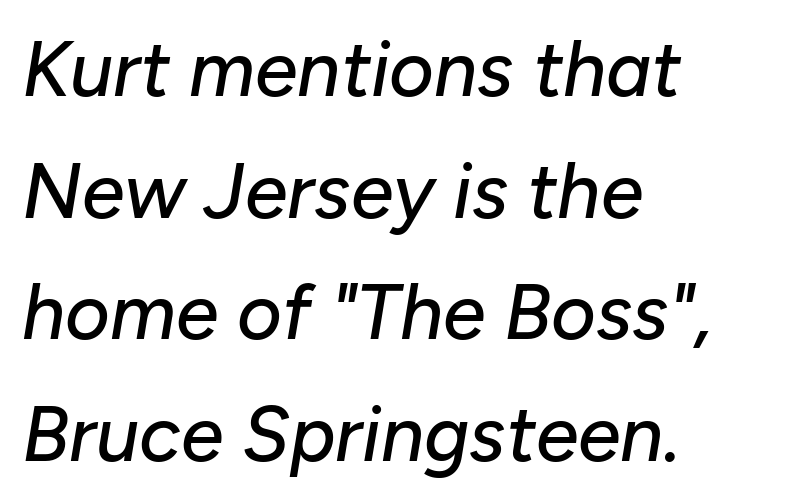
Looks like regular typesetting: each glyph gets only the width it needs. Emphasis-style slanted type is in use. The rendering uses a moderate line-height, typical for paragraphs. Line starts are locked; line ends wander.
